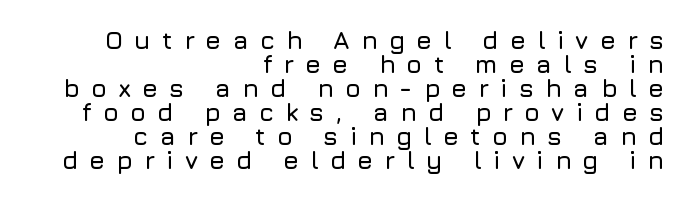
The image shows 25 px text type, upright; set right-aligned, tight line spacing (0.96x), unusually wide letter spacing (+0.45 em), not underlined.
